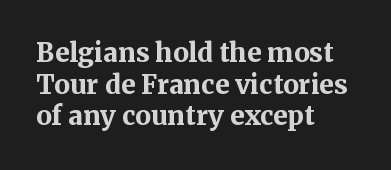
Q: Is the text bold? A: Yes.
Q: Is the text italic (slanted)? A: No, it is upright.
Q: Is the text underlined? A: No.
Q: How is the paragraph aligned? A: Left-aligned.
Q: Is the spacing between letters normal or unusually wide? A: Normal.
